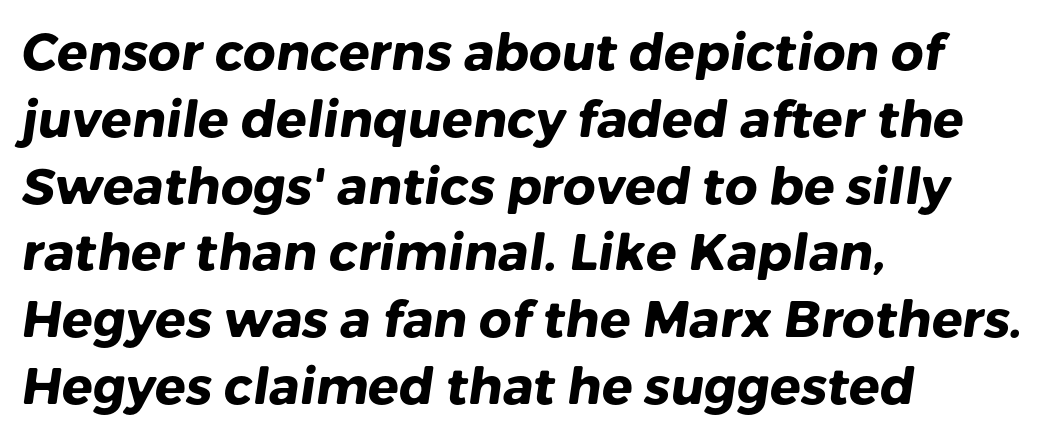
The text was rendered using a sans face with plain stroke endings. How would I describe the line gaps? Plain and ordinary. The baseline area is clear. The lines are quadded left.
